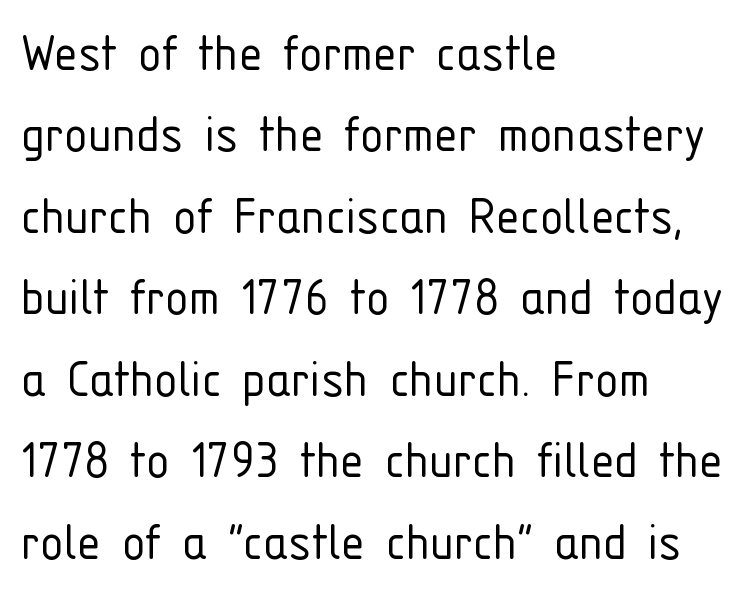
The image shows 59 px light, condensed sans-serif type, upright; set left-aligned, normal line spacing (1.38x), normal letter spacing, not underlined; low stroke contrast and a medium x-height.
